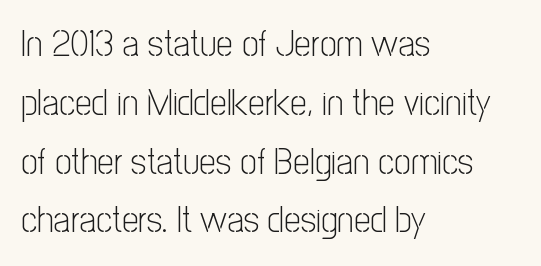
The image shows 37 px light, condensed sans-serif type, upright; set left-aligned, normal line spacing (1.59x), normal letter spacing, not underlined; low stroke contrast and a medium x-height.
